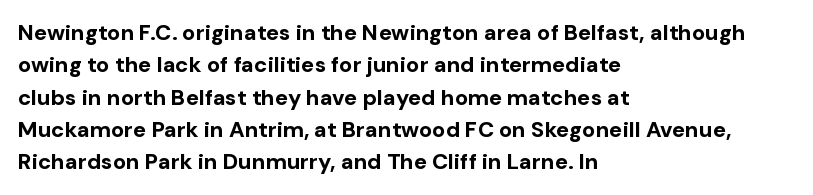
Q: Is the text bold? A: Yes.
Q: Is the text italic (slanted)? A: No, it is upright.
Q: Is the text underlined? A: No.
Q: How is the paragraph aligned? A: Left-aligned.
Q: Is the spacing between letters normal or unusually wide? A: Normal.
Q: Is the spacing between lines tight, normal or loose? A: Normal.
